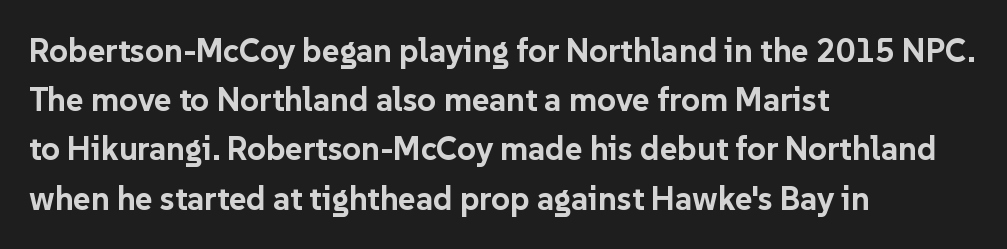
The image shows 33 px bold sans-serif type, upright; set left-aligned, normal line spacing (1.49x), normal letter spacing, not underlined; low stroke contrast and a medium x-height.
